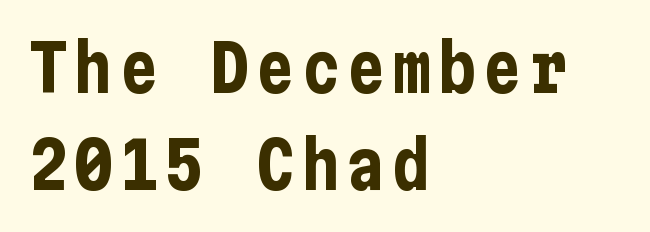
The typeface chosen for these lines omits serifs. This sample uses an upright cut, with every glyph sitting square on the baseline. Whoever set this chose a conventional vertical rhythm. Letters rest on an invisible, unmarked baseline. Every row of glyphs begins at an identical x-position on the left. Emphasis by weight is at full strength: bold.
